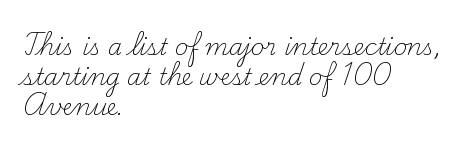
Q: Is the text bold? A: No.
Q: Is the text italic (slanted)? A: Yes.
Q: Is the text underlined? A: No.
Q: How is the paragraph aligned? A: Left-aligned.
Q: Is the spacing between letters normal or unusually wide? A: Normal.
Q: Is the spacing between lines tight, normal or loose? A: Normal.
